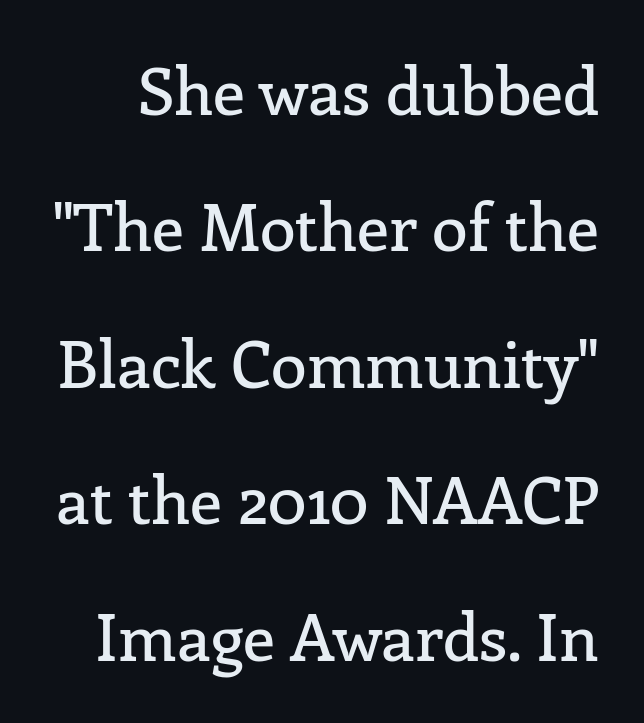
The image shows 65 px serif type, upright; set loose line spacing (2.1x), normal letter spacing, not underlined; low stroke contrast and a medium x-height.
